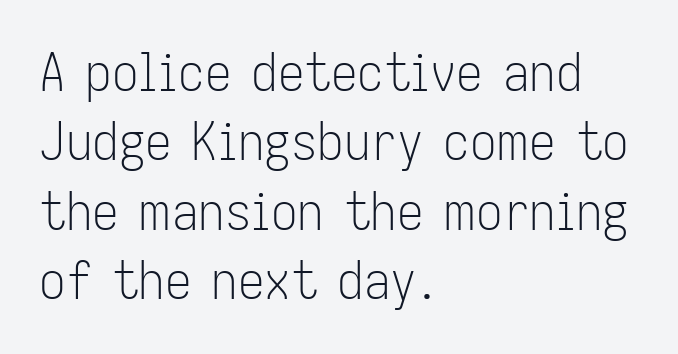
{"serif": "no", "italic": "no", "bold": "no", "weight": "light", "width": "condensed", "stroke_contrast": "low", "x_height": "medium", "monospaced": "no", "underline": "no", "align": "left", "line_spacing": "normal", "line_spacing_ratio": 1.31, "letter_spacing": "normal", "letter_spacing_em": 0.0, "glyph_px": 53}
